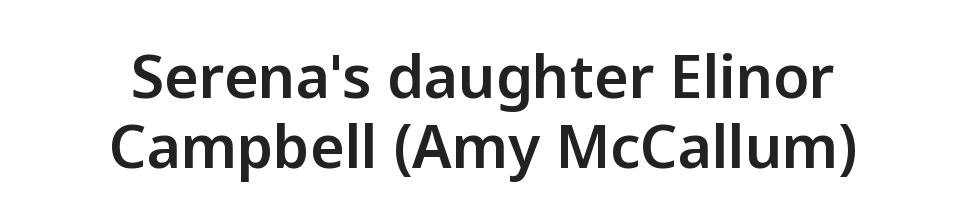
Q: Is the text italic (slanted)? A: No, it is upright.
Q: Is the typeface a serif or a sans-serif typeface? A: Sans-serif.
Q: Is the text underlined? A: No.
Q: How is the paragraph aligned? A: Centered.
Q: Is the spacing between letters normal or unusually wide? A: Normal.
Q: Width (condensed, normal, or wide)? A: Normal.
Q: Stroke contrast? A: Low.
Q: x-height? A: Medium.
Q: Monospaced? A: No.
